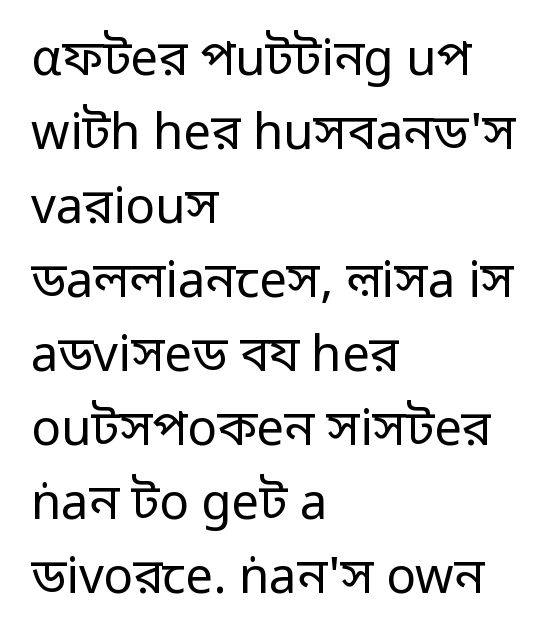
{"serif": "no", "italic": "no", "bold": "no", "weight": "regular", "width": "normal", "stroke_contrast": "low", "x_height": "medium", "monospaced": "no", "underline": "no", "align": "left", "line_spacing": "normal", "line_spacing_ratio": 1.51, "letter_spacing": "normal", "letter_spacing_em": 0.0, "glyph_px": 49}
